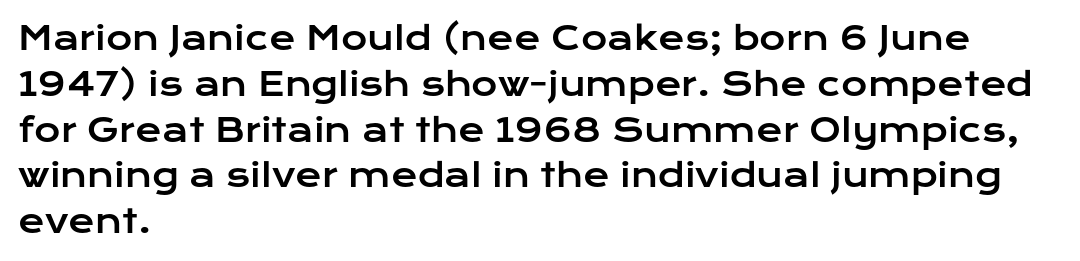
Type without underlining. Reading down the column, the eye jumps a familiar distance to each next line. Think of a printed novel: that variable character pitch is what you see here. Horizontal alignment here is leftward, the default for most running prose. A typesetter would call this zero additional tracking.
